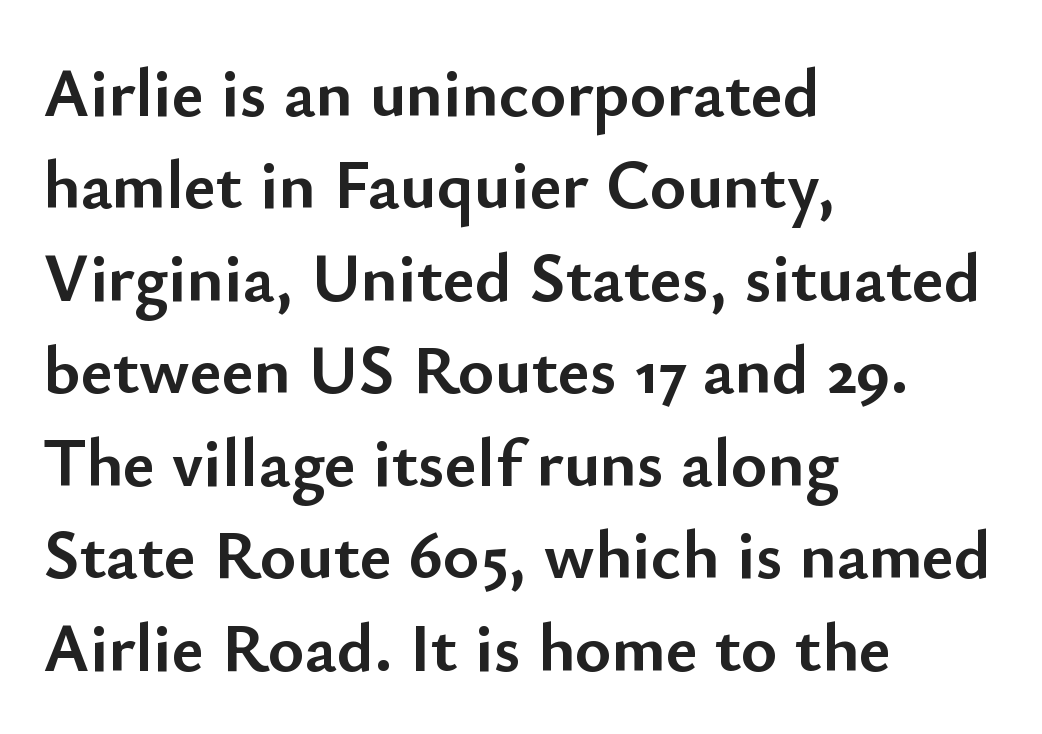
The image shows 69 px semibold sans-serif type, upright; set left-aligned, normal line spacing (1.34x), normal letter spacing, not underlined; low stroke contrast and a small x-height.
